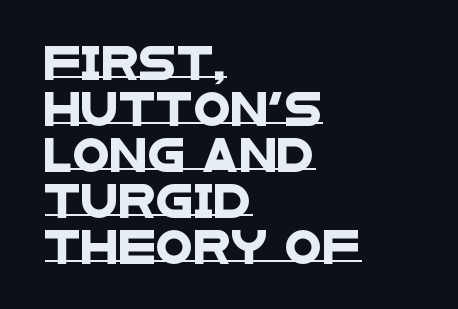
No extra tracking has been applied to these lines. The vertical gap from one line to the next is medium. The passage shown is typeset with a sans-serif family. Spacing verdict: proportional, widths tailored to each character. Compared with undecorated copy, this sample adds a rule below the words. The compositor pushed each line to the left boundary.
